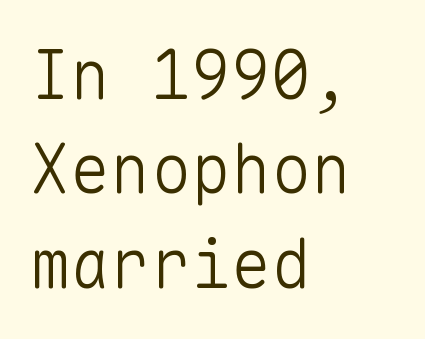
The image shows 67 px light sans-serif type, upright, monospaced; set left-aligned, normal line spacing (1.41x), normal letter spacing, not underlined; low stroke contrast and a medium x-height.
